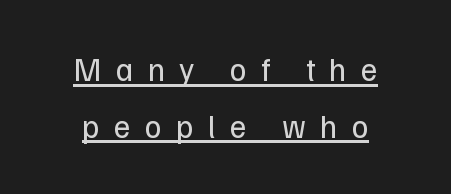
The image shows 32 px regular-weight sans-serif type, upright; set line spacing 1.77x, unusually wide letter spacing (+0.45 em), underlined; low stroke contrast and a medium x-height.
